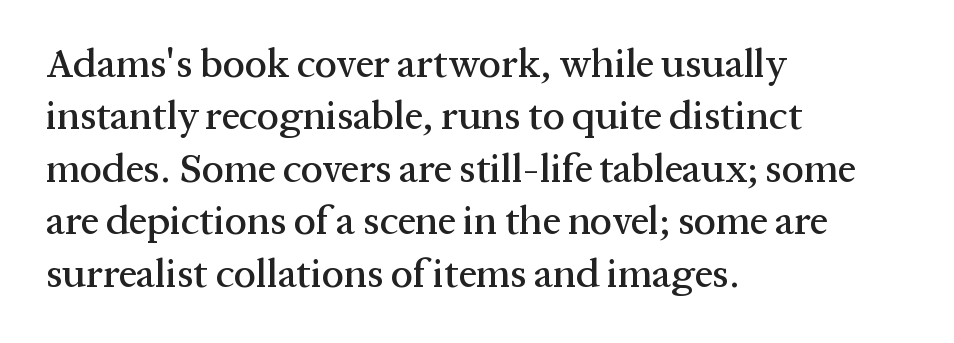
Q: Is the text italic (slanted)? A: No, it is upright.
Q: Is the typeface a serif or a sans-serif typeface? A: Serif.
Q: Is the text underlined? A: No.
Q: How is the paragraph aligned? A: Left-aligned.
Q: Is the spacing between letters normal or unusually wide? A: Normal.
Q: Is the spacing between lines tight, normal or loose? A: Normal.
Q: Width (condensed, normal, or wide)? A: Normal.
Q: Stroke contrast? A: Medium.
Q: x-height? A: Medium.
Q: Monospaced? A: No.
